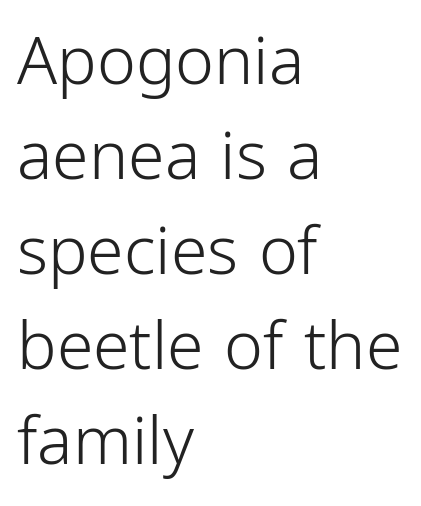
Q: Is the text bold? A: No.
Q: Is the text italic (slanted)? A: No, it is upright.
Q: Is the typeface a serif or a sans-serif typeface? A: Sans-serif.
Q: Is the text underlined? A: No.
Q: How is the paragraph aligned? A: Left-aligned.
Q: Is the spacing between letters normal or unusually wide? A: Normal.
Q: Is the spacing between lines tight, normal or loose? A: Normal.
Q: Width (condensed, normal, or wide)? A: Condensed.
Q: Stroke contrast? A: Low.
Q: x-height? A: Medium.
Q: Monospaced? A: No.
